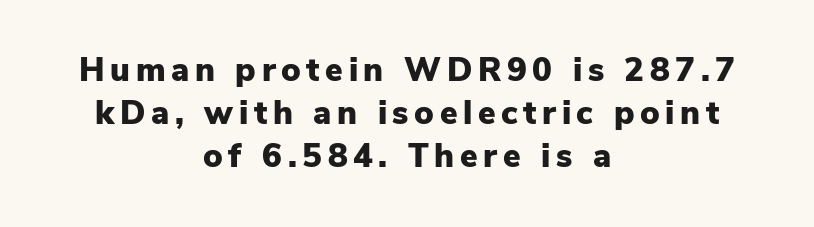
{"serif": "no", "italic": "no", "bold": "yes", "weight": "heavy", "width": "normal", "stroke_contrast": "low", "x_height": "medium", "monospaced": "no", "underline": "no", "align": "center", "line_spacing": "normal", "line_spacing_ratio": 1.31, "glyph_px": 33}
